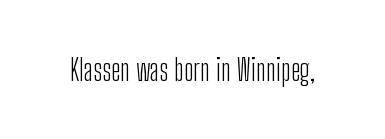
The image shows 30 px light, condensed sans-serif type, upright; set normal letter spacing, not underlined; low stroke contrast and a medium x-height.
